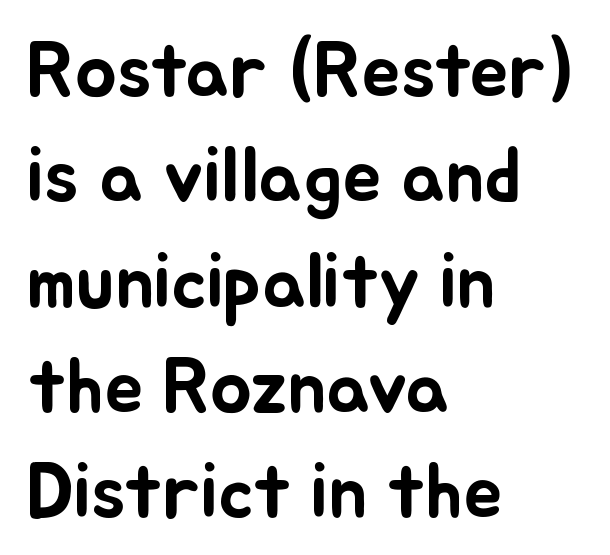
The image shows 78 px text type, upright; set left-aligned, normal line spacing (1.35x), normal letter spacing, not underlined; low stroke contrast and a small x-height.
